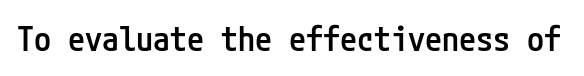
The image shows 34 px semibold, condensed sans-serif type, upright; set normal letter spacing, not underlined; low stroke contrast and a medium x-height.
